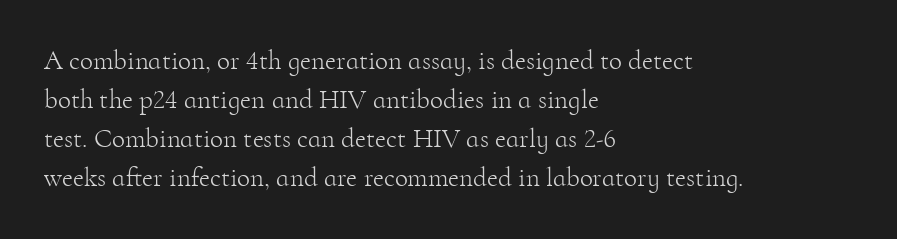
Q: Is the text bold? A: No.
Q: Is the text italic (slanted)? A: No, it is upright.
Q: Is the text underlined? A: No.
Q: How is the paragraph aligned? A: Left-aligned.
Q: Is the spacing between letters normal or unusually wide? A: Normal.
Q: Is the spacing between lines tight, normal or loose? A: Normal.
